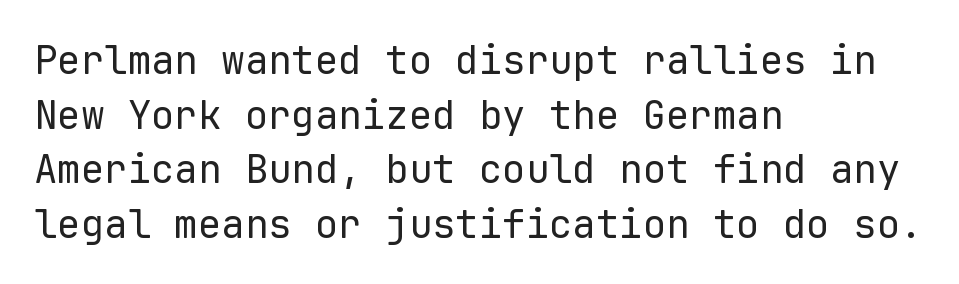
No chunkiness to these letters — they're not bold. Descenders hang freely into open space. Evenly set lines give the paragraph a standard silhouette. Reading down the block, your eye returns to a fixed left position each line.
